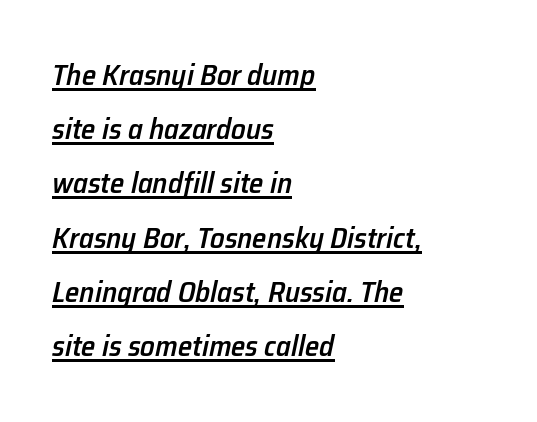
Like a heading marked for emphasis, these lines bear an underscore. The axis of the letterforms is tilted away from vertical. Horizontal alignment here is leftward, the default for most running prose. Do the characters align in a grid? No, the font is proportional.
